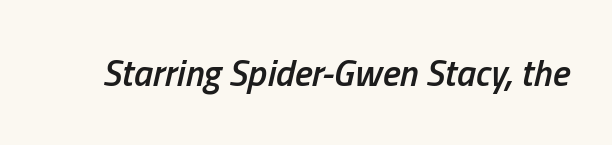
{"italic": "yes", "lean": "right", "slant_degrees": 13, "bold": "semi", "weight": "semibold", "width": "condensed", "stroke_contrast": "low", "x_height": "medium", "monospaced": "no", "underline": "no", "letter_spacing": "normal", "letter_spacing_em": 0.0, "glyph_px": 37}
